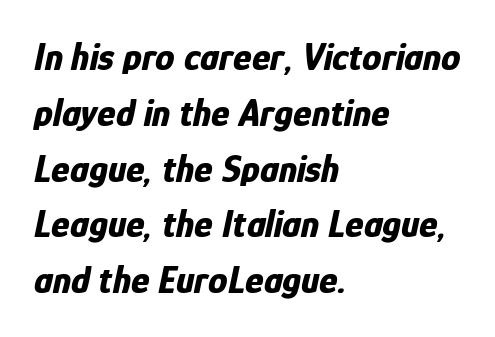
The type is set solid horizontally, with unmodified tracking. Type without underlining. The whole block is typeset with a tilt. Horizontal bands of white between lines are of average thickness.
